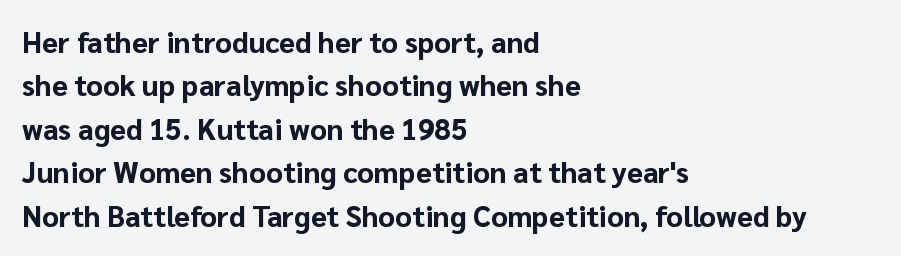
Q: Is the text bold? A: Yes.
Q: Is the text italic (slanted)? A: No, it is upright.
Q: Is the typeface a serif or a sans-serif typeface? A: Sans-serif.
Q: Is the text underlined? A: No.
Q: How is the paragraph aligned? A: Left-aligned.
Q: Is the spacing between letters normal or unusually wide? A: Normal.
Q: Is the spacing between lines tight, normal or loose? A: Normal.
Q: Width (condensed, normal, or wide)? A: Normal.
Q: Stroke contrast? A: Low.
Q: x-height? A: Medium.
Q: Monospaced? A: No.
